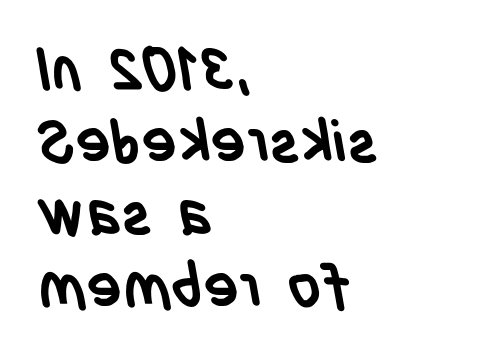
Q: Is the text bold? A: Yes.
Q: Is the typeface a serif or a sans-serif typeface? A: Sans-serif.
Q: Is the text underlined? A: No.
Q: How is the paragraph aligned? A: Left-aligned.
Q: Is the spacing between letters normal or unusually wide? A: Normal.
Q: Width (condensed, normal, or wide)? A: Condensed.
Q: Stroke contrast? A: Low.
Q: x-height? A: Large.
Q: Monospaced? A: No.
